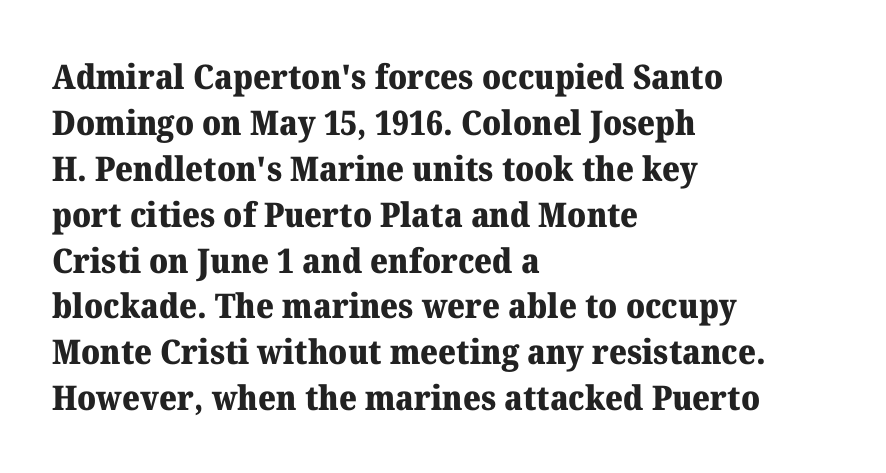
Q: Is the text bold? A: Yes.
Q: Is the text italic (slanted)? A: No, it is upright.
Q: Is the typeface a serif or a sans-serif typeface? A: Serif.
Q: Is the text underlined? A: No.
Q: How is the paragraph aligned? A: Left-aligned.
Q: Is the spacing between letters normal or unusually wide? A: Normal.
Q: Is the spacing between lines tight, normal or loose? A: Normal.
Q: Width (condensed, normal, or wide)? A: Normal.
Q: Stroke contrast? A: Medium.
Q: x-height? A: Medium.
Q: Monospaced? A: No.
